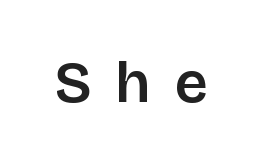
Think of a printed novel: that variable character pitch is what you see here. Ascenders rise straight up at ninety degrees. Type style note: lacks serifs. Only glyphs here, with clear space below each row.
